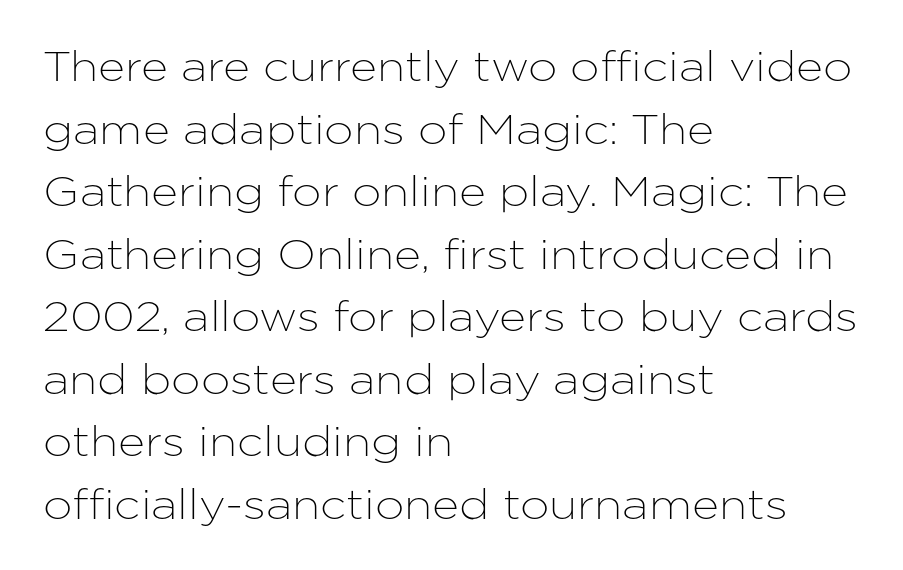
Does the lettering tilt? It doesn't — this is upright. In terms of letterform style, serifs are entirely absent. This rendering uses left alignment, leaving the right contour irregular. Observe the ordinary spacing: letters are neighbours, not strangers. Each letter keeps its own natural width here, so spacing adapts to shape.
